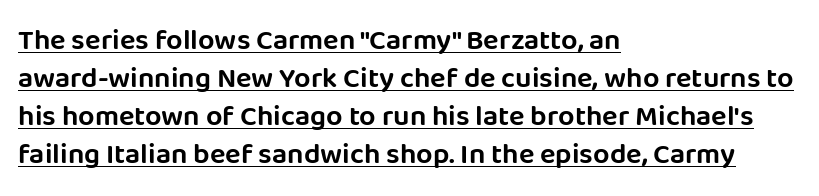
{"serif": "no", "italic": "no", "width": "normal", "stroke_contrast": "low", "x_height": "large", "monospaced": "no", "underline": "yes", "align": "left", "line_spacing": "normal", "line_spacing_ratio": 1.31, "letter_spacing": "normal", "letter_spacing_em": 0.0, "glyph_px": 29}
